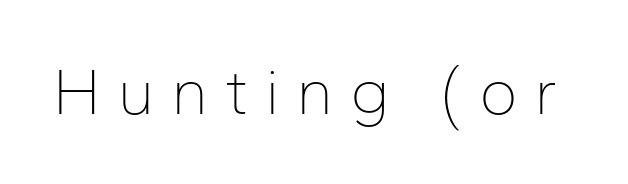
A typesetter would mark this as roman, not italic. Spacing verdict: proportional, widths tailored to each character. Type without underlining. Short note: letters widely spaced. Nope, no serifs anywhere on these letters. Stroke mass is kept to a normal reading level or below.
